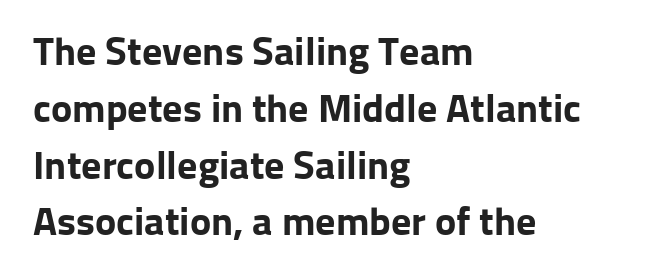
Type without underlining. Notice how thick the strokes are: this is what a full bold looks like. Spacing verdict: proportional, widths tailored to each character. Stroke terminals: plain, sans-serif. Visually the block forms a straight wall on the left and a jagged coastline on the right. Italic? Not at all — the glyphs are vertical.
